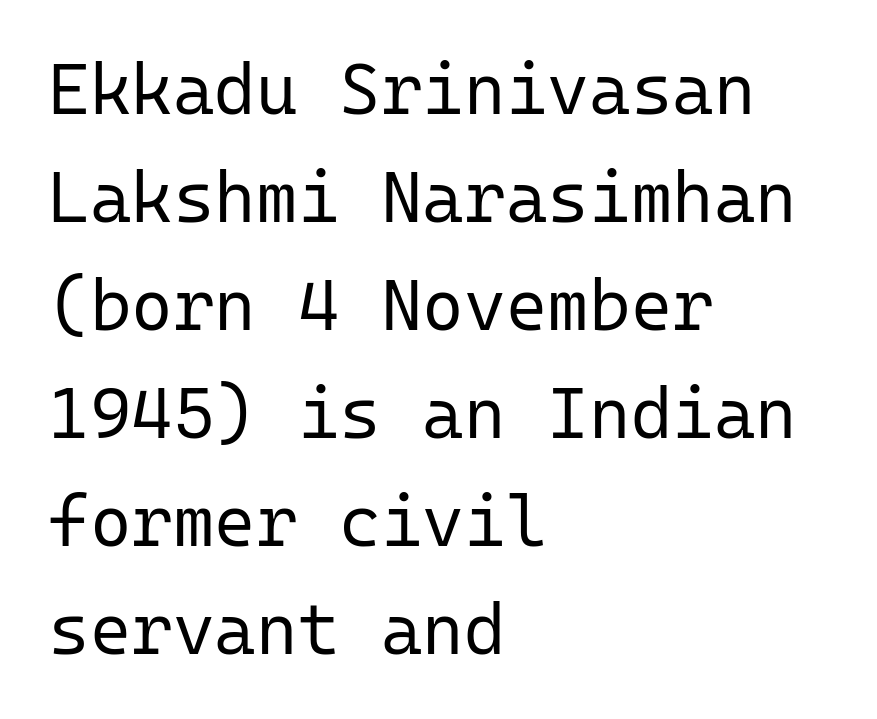
Q: Is the text bold? A: No.
Q: Is the text italic (slanted)? A: No, it is upright.
Q: Is the typeface a serif or a sans-serif typeface? A: Sans-serif.
Q: Is the text underlined? A: No.
Q: How is the paragraph aligned? A: Left-aligned.
Q: Is the spacing between letters normal or unusually wide? A: Normal.
Q: Is the spacing between lines tight, normal or loose? A: Normal.
Q: Width (condensed, normal, or wide)? A: Normal.
Q: Stroke contrast? A: Low.
Q: x-height? A: Medium.
Q: Monospaced? A: Yes.
